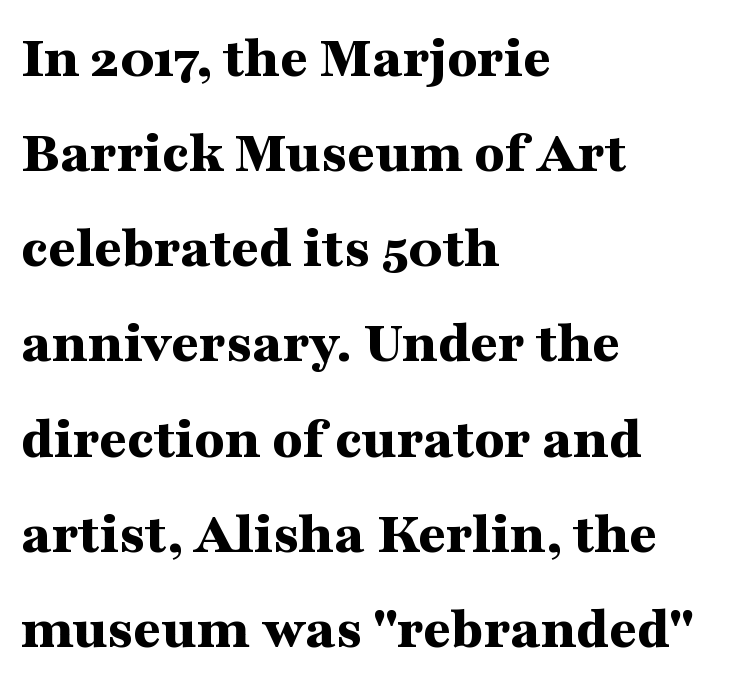
{"serif": "yes", "italic": "no", "bold": "yes", "weight": "bold", "width": "wide", "stroke_contrast": "medium", "x_height": "medium", "monospaced": "no", "underline": "no", "align": "left", "line_spacing": "normal", "line_spacing_ratio": 1.56, "letter_spacing": "normal", "letter_spacing_em": 0.0, "glyph_px": 61}
